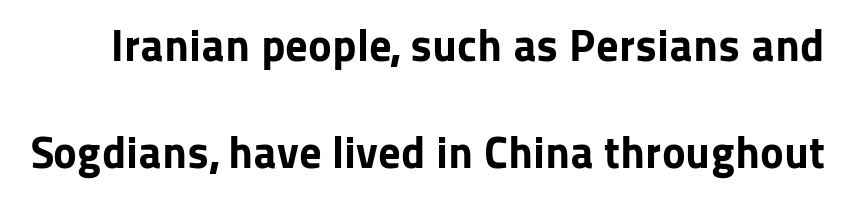
Clear beneath every line of the passage. Glyph-to-glyph distance matches everyday printed text. You could not count columns in this text — the font is proportionally spaced. Ascenders rise straight up at ninety degrees. Successive baselines arrive slowly, with a big drop between each.
